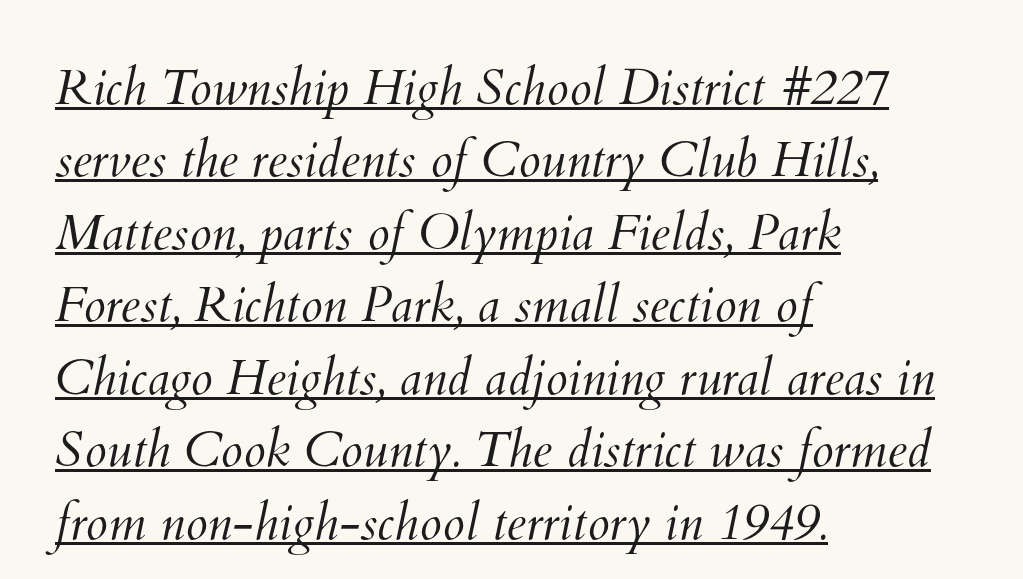
The letters advance in unequal steps, a hallmark of proportional type. Think standard paragraph weight, or any step lighter than that. Every row of glyphs begins at an identical x-position on the left. Summary of vertical rhythm: regular, with standard interline spacing. Underline: present.
